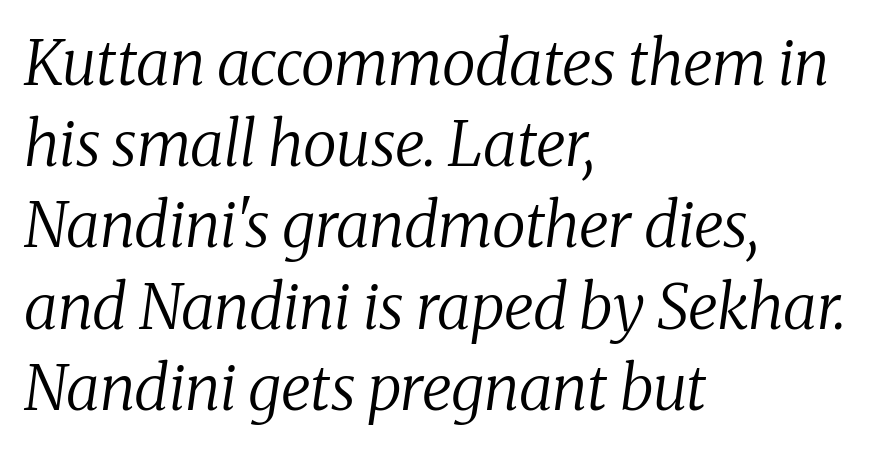
The image shows 62 px regular-weight serif type, italic (leaning right); set left-aligned, normal line spacing (1.31x), normal letter spacing, not underlined; medium stroke contrast and a medium x-height.
